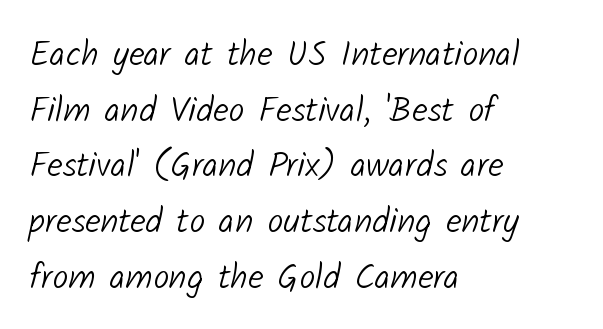
The image shows 35 px light sans-serif type; set left-aligned, normal line spacing (1.59x), normal letter spacing, not underlined; low stroke contrast and a medium x-height.
